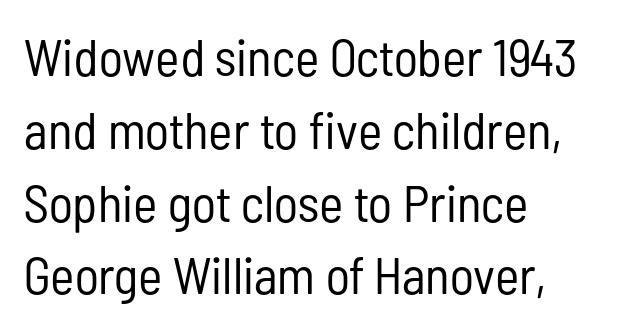
{"serif": "no", "italic": "no", "bold": "no", "weight": "regular", "width": "condensed", "stroke_contrast": "low", "x_height": "medium", "monospaced": "no", "underline": "no", "align": "left", "line_spacing": "normal", "line_spacing_ratio": 1.4, "letter_spacing": "normal", "letter_spacing_em": 0.0, "glyph_px": 52}
